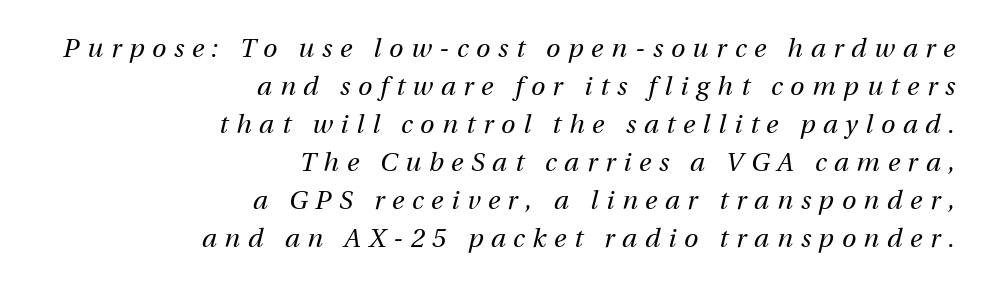
{"italic": "yes", "lean": "right", "slant_degrees": 13, "bold": "no", "underline": "no", "align": "right", "line_spacing": "normal", "line_spacing_ratio": 1.46, "letter_spacing": "wide", "letter_spacing_em": 0.3, "glyph_px": 26}
